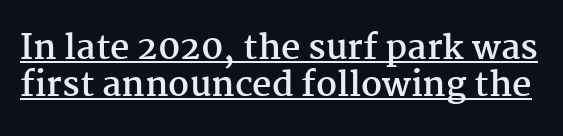
{"serif": "yes", "italic": "no", "bold": "yes", "weight": "semibold", "width": "normal", "stroke_contrast": "medium", "x_height": "medium", "monospaced": "no", "underline": "yes", "line_spacing": "tight", "line_spacing_ratio": 1.08, "letter_spacing": "normal", "letter_spacing_em": 0.0, "glyph_px": 34}
